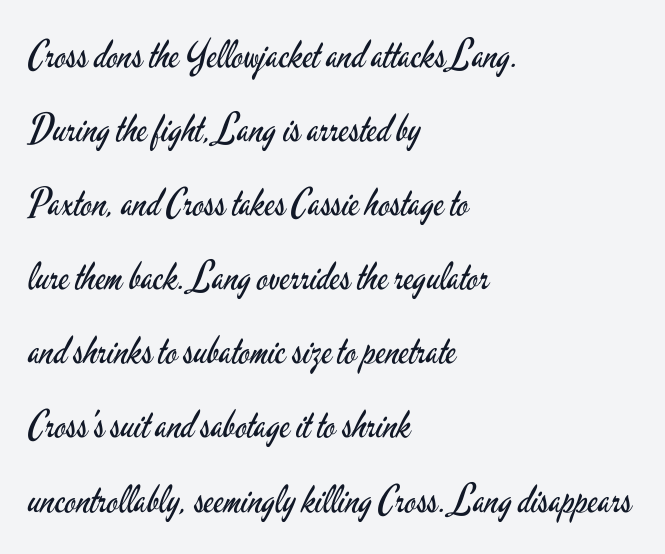
Quick note: interline space is abundant. Observe the ordinary spacing: letters are neighbours, not strangers. Rule under the text: the space is simply empty. The rendering uses natural spacing where letterforms have individual widths. The font is comparable to plain body text, perhaps lighter. Line beginnings align vertically; line endings do not.
